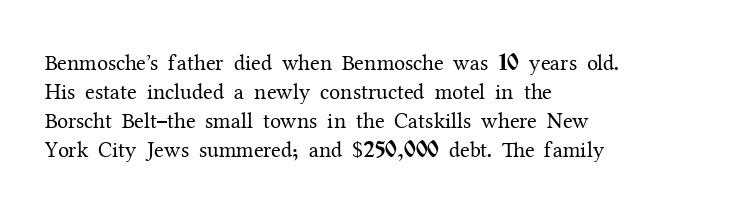
Tall strokes in this sample are plumb rather than angled. The passage shown has conventional tracking throughout. Every row of glyphs begins at an identical x-position on the left. A normal amount of white space separates one row of letters from the next. Type without underlining.
